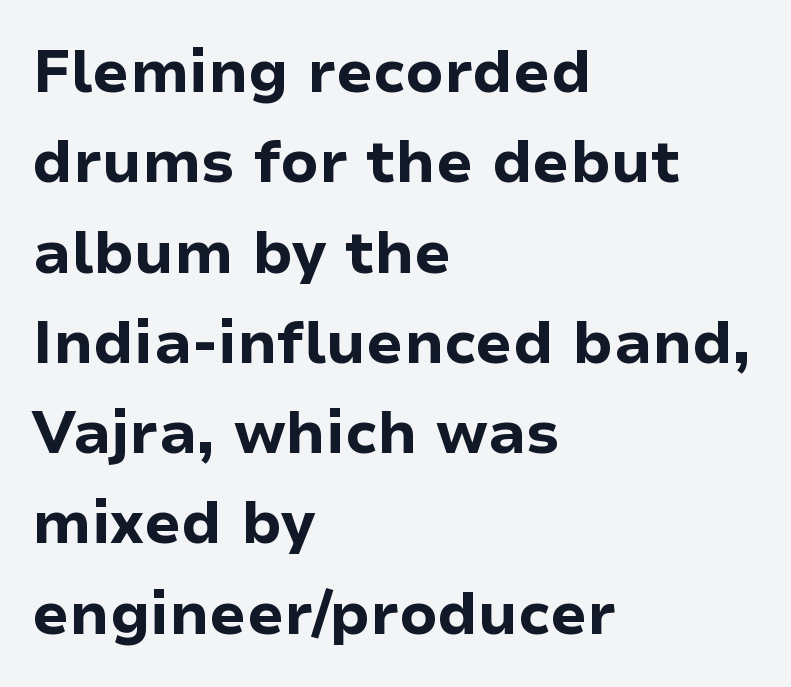
Q: Is the text bold? A: Yes.
Q: Is the text italic (slanted)? A: No, it is upright.
Q: Is the typeface a serif or a sans-serif typeface? A: Sans-serif.
Q: Is the text underlined? A: No.
Q: How is the paragraph aligned? A: Left-aligned.
Q: Is the spacing between letters normal or unusually wide? A: Normal.
Q: Is the spacing between lines tight, normal or loose? A: Normal.
Q: Width (condensed, normal, or wide)? A: Normal.
Q: Stroke contrast? A: Low.
Q: x-height? A: Medium.
Q: Monospaced? A: No.
